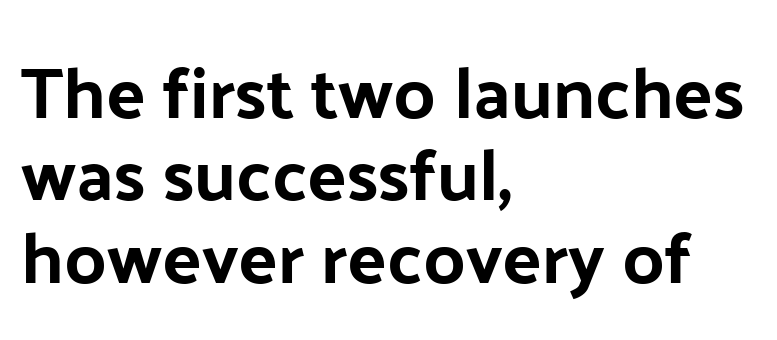
The image shows 73 px sans-serif type, upright; set left-aligned, tight line spacing (1.13x), normal letter spacing, not underlined; low stroke contrast and a medium x-height.
